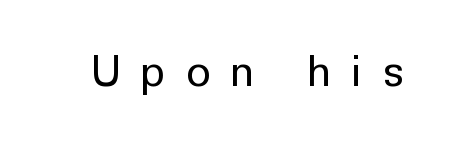
{"serif": "no", "italic": "no", "bold": "no", "weight": "regular", "width": "normal", "stroke_contrast": "low", "x_height": "medium", "monospaced": "no", "underline": "no", "letter_spacing": "wide", "letter_spacing_em": 0.5, "glyph_px": 42}
